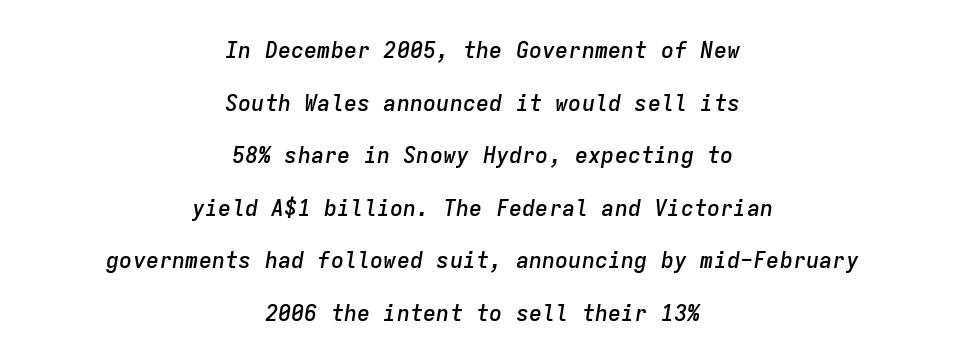
A clean baseline with only descenders dipping below it. The lines in this sample share a center point and differ in where they start and stop. Italic? Definitely — the glyphs are oblique. Slightly chunky letters — semibold, I'd say, not full bold. Compared with typical paragraphs, the rows here are farther apart. What stands out about the letter spacing? Nothing — it is the standard amount.
